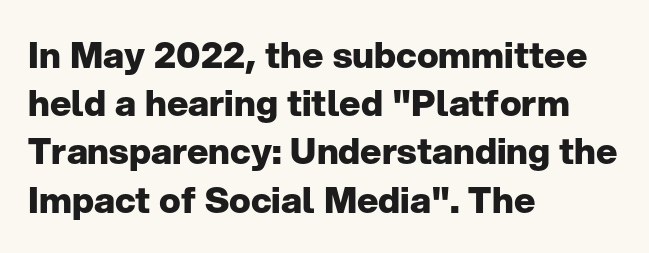
{"serif": "no", "italic": "no", "bold": "yes", "weight": "heavy", "width": "normal", "stroke_contrast": "low", "x_height": "medium", "monospaced": "no", "underline": "no", "align": "left", "line_spacing": "normal", "line_spacing_ratio": 1.34, "letter_spacing": "normal", "letter_spacing_em": 0.0, "glyph_px": 36}
